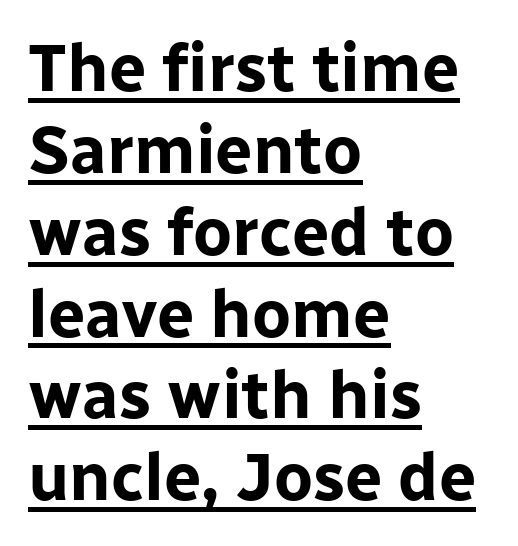
{"serif": "no", "italic": "no", "bold": "yes", "weight": "bold", "width": "normal", "stroke_contrast": "low", "x_height": "medium", "monospaced": "no", "underline": "yes", "align": "left", "line_spacing_ratio": 1.24, "letter_spacing": "normal", "letter_spacing_em": 0.0, "glyph_px": 66}
